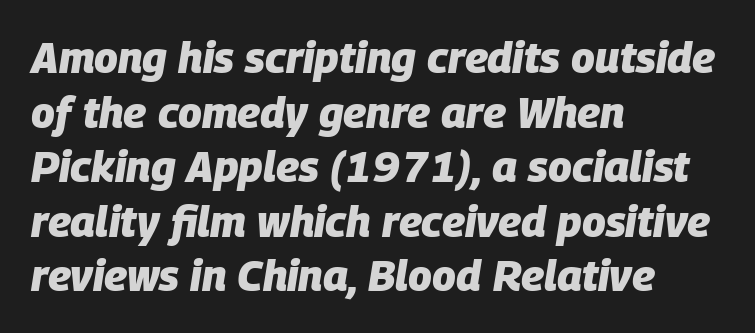
The image shows 43 px heavy type, italic (leaning right); set left-aligned, normal line spacing (1.27x), normal letter spacing, not underlined; low stroke contrast and a large x-height.
